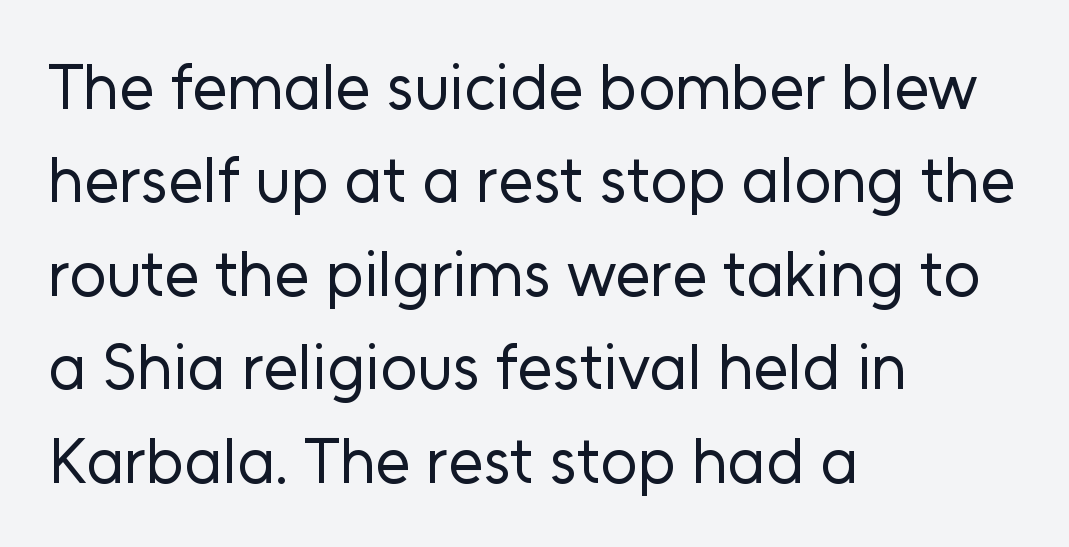
The type is set solid horizontally, with unmodified tracking. The words here are not underlined. This is the regular roman posture of the typeface. On a weight scale, this lands at 450 or below. Each letter keeps its own natural width here, so spacing adapts to shape. The space between consecutive lines is moderate.
